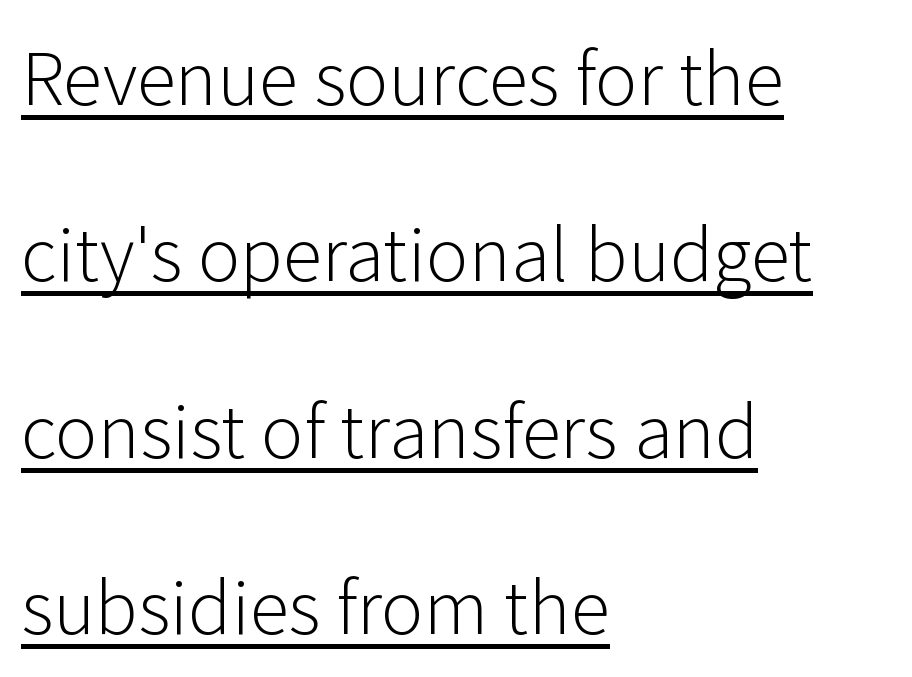
This sample has the flowing, uneven cadence of proportional lettering. Quick note: interline space is abundant. Unbolded letterforms with no extra heft. Left-aligned paragraph, ragged on the right. Underlining? Definitely there. The font family rendered here belongs to the sans-serif group.
